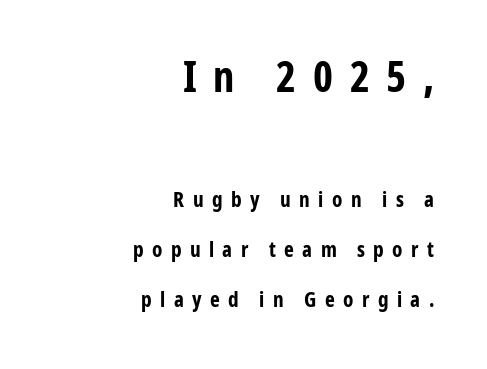
Each letter keeps its own natural width here, so spacing adapts to shape. Thick stems and heavy bowls — unmistakably bold. Vertical strokes here are truly vertical. This sample uses a sans-serif face. The passage shown begins with its larger block and ends with its smaller one.
